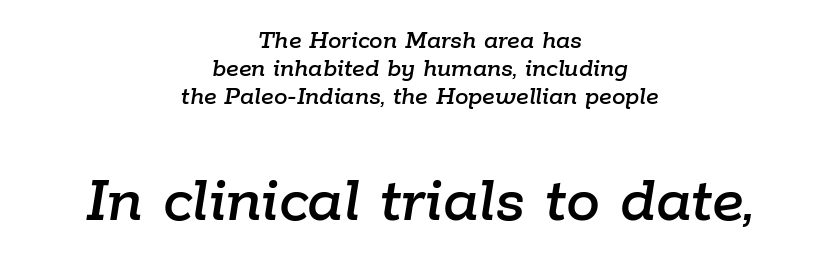
It's the slanting kind of type. The space directly below the letters is spotless. Do the characters align in a grid? No, the font is proportional. Cramped leading.
